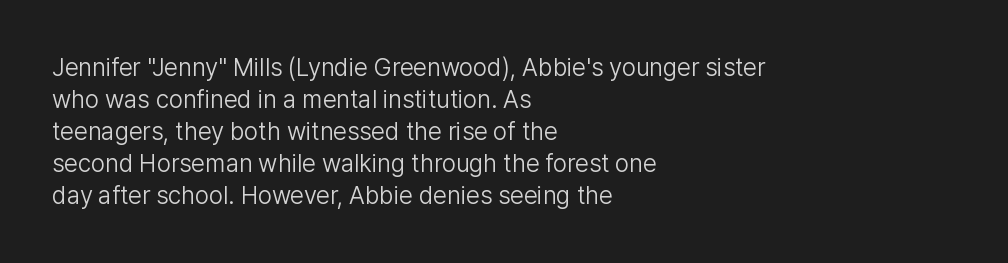
{"italic": "no", "bold": "no", "underline": "no", "align": "left", "line_spacing": "normal", "line_spacing_ratio": 1.28, "letter_spacing": "normal", "letter_spacing_em": 0.0, "glyph_px": 25}
